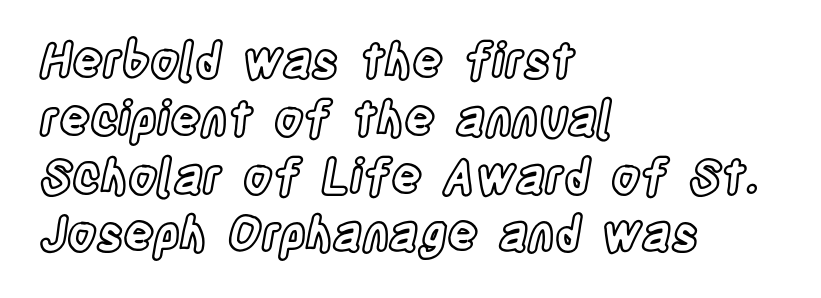
Q: Is the text italic (slanted)? A: Yes.
Q: Is the text underlined? A: No.
Q: How is the paragraph aligned? A: Left-aligned.
Q: Is the spacing between letters normal or unusually wide? A: Normal.
Q: Width (condensed, normal, or wide)? A: Condensed.
Q: x-height? A: Large.
Q: Monospaced? A: No.
